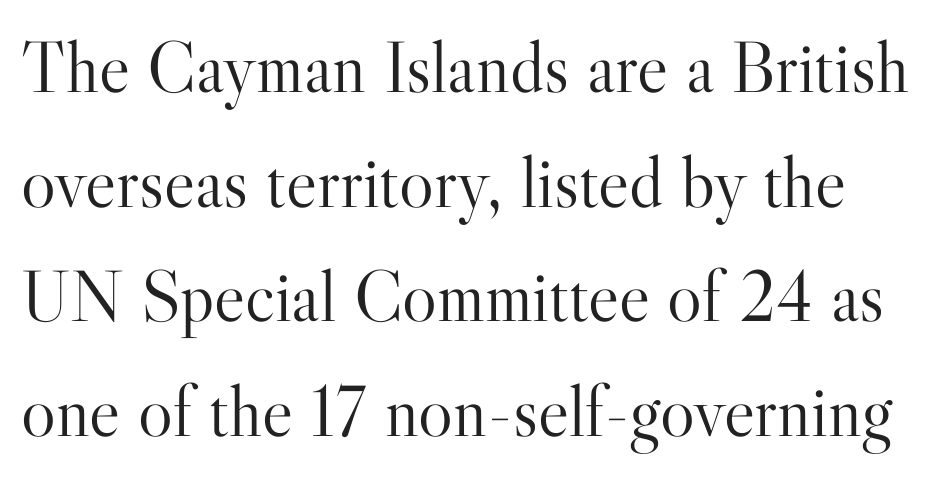
The image shows 73 px light serif type, upright; set normal line spacing (1.57x), normal letter spacing, not underlined; high stroke contrast and a small x-height.
